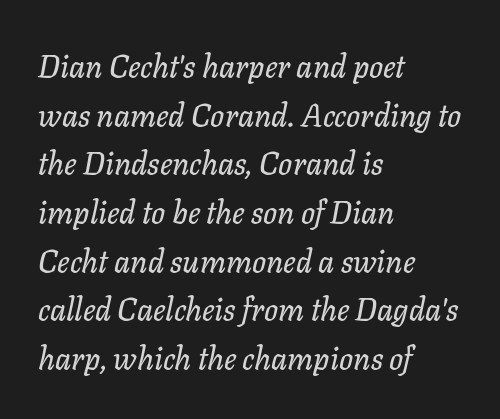
Emphasis-style slanted type is in use. Descenders hang freely into open space. Does the copy run flush right? No — it runs flush left. Evenly set lines give the paragraph a standard silhouette.
